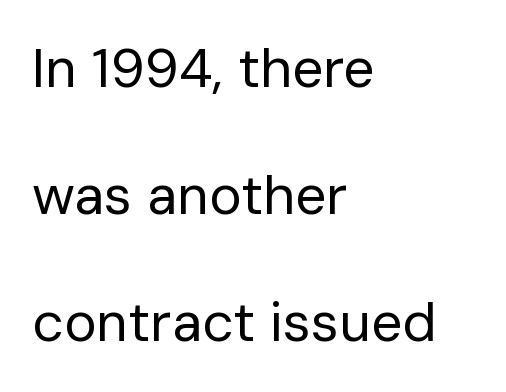
{"serif": "no", "italic": "no", "bold": "no", "weight": "regular", "width": "normal", "stroke_contrast": "low", "x_height": "medium", "monospaced": "no", "underline": "no", "align": "left", "line_spacing": "loose", "line_spacing_ratio": 2.31, "letter_spacing": "normal", "letter_spacing_em": 0.0, "glyph_px": 55}
